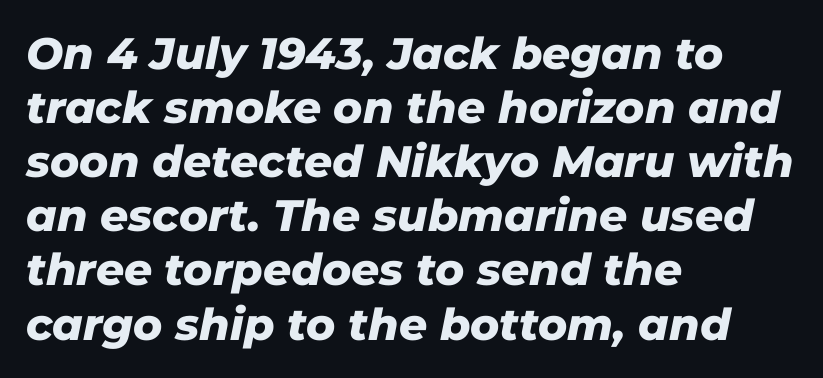
Q: Is the text bold? A: Yes.
Q: Is the text italic (slanted)? A: Yes, it leans right by about 11 degrees.
Q: Is the text underlined? A: No.
Q: How is the paragraph aligned? A: Left-aligned.
Q: Is the spacing between letters normal or unusually wide? A: Normal.
Q: Width (condensed, normal, or wide)? A: Normal.
Q: Stroke contrast? A: Low.
Q: x-height? A: Medium.
Q: Monospaced? A: No.
